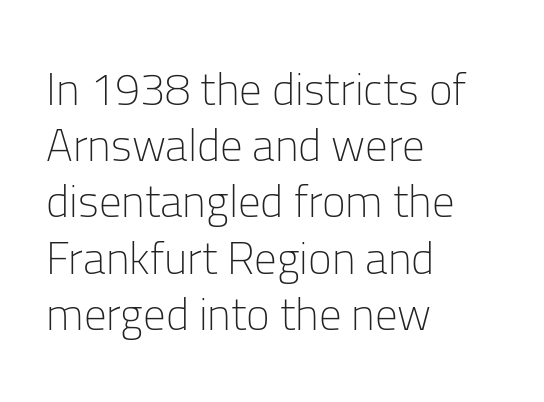
Q: Is the text bold? A: No.
Q: Is the text italic (slanted)? A: No, it is upright.
Q: Is the typeface a serif or a sans-serif typeface? A: Sans-serif.
Q: Is the text underlined? A: No.
Q: How is the paragraph aligned? A: Left-aligned.
Q: Is the spacing between letters normal or unusually wide? A: Normal.
Q: Is the spacing between lines tight, normal or loose? A: Normal.
Q: Width (condensed, normal, or wide)? A: Normal.
Q: Stroke contrast? A: Low.
Q: x-height? A: Medium.
Q: Monospaced? A: No.
